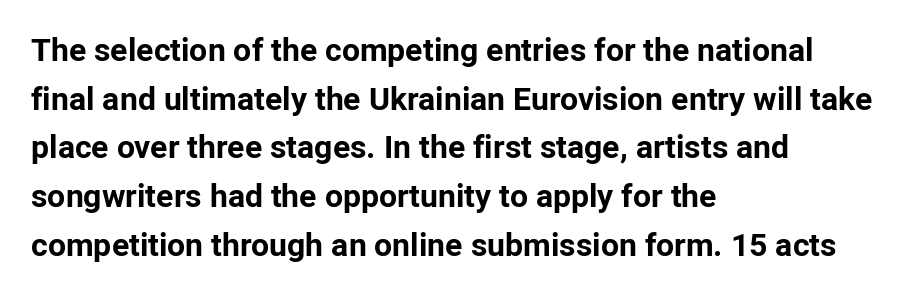
{"serif": "no", "italic": "no", "bold": "yes", "weight": "bold", "width": "normal", "stroke_contrast": "low", "x_height": "medium", "monospaced": "no", "underline": "no", "align": "left", "line_spacing": "normal", "line_spacing_ratio": 1.52, "letter_spacing": "normal", "letter_spacing_em": 0.0, "glyph_px": 32}
